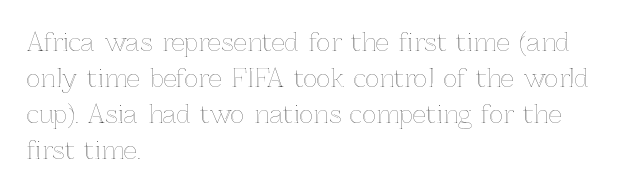
You can tell it's not italic because the verticals are truly vertical. Whoever set this chose a conventional vertical rhythm. The line texture is even and compact thanks to regular tracking. Each row of text sits above clean, open space.
